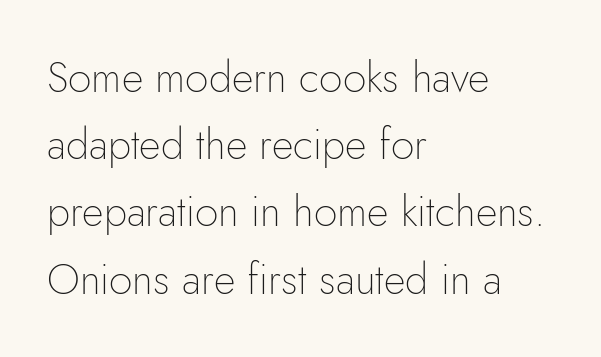
Observe the ordinary spacing: letters are neighbours, not strangers. Descender tails drop into unmarked territory. Honestly, the row spacing looks completely unremarkable. You could not count columns in this text — the font is proportionally spaced. The font family rendered here belongs to the sans-serif group. Short and long lines alike share a common starting point at left.
